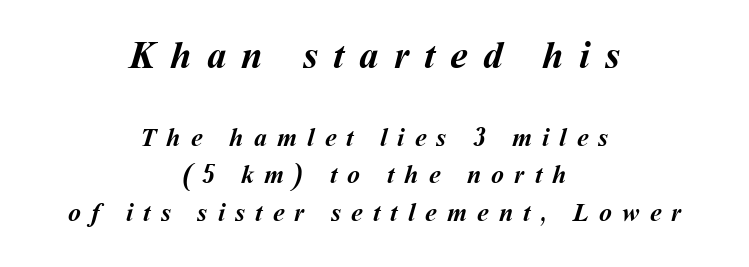
The image shows 39 px semibold type; set centered, normal line spacing (1.45x), unusually wide letter spacing (+0.39 em), not underlined; the first (top) block is 1.5x larger; medium stroke contrast and a medium x-height.
